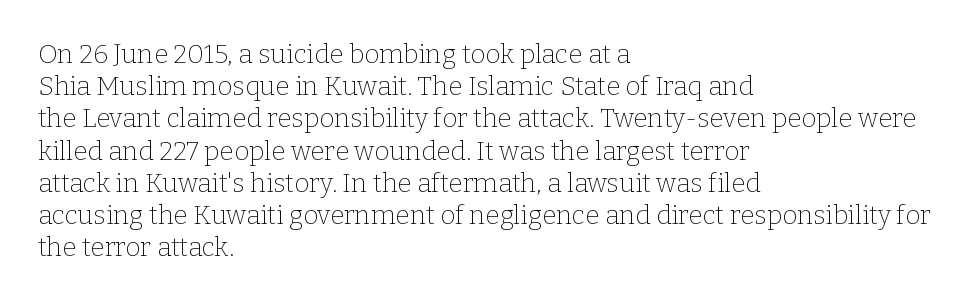
Q: Is the text bold? A: No.
Q: Is the text italic (slanted)? A: No, it is upright.
Q: Is the text underlined? A: No.
Q: How is the paragraph aligned? A: Left-aligned.
Q: Is the spacing between letters normal or unusually wide? A: Normal.
